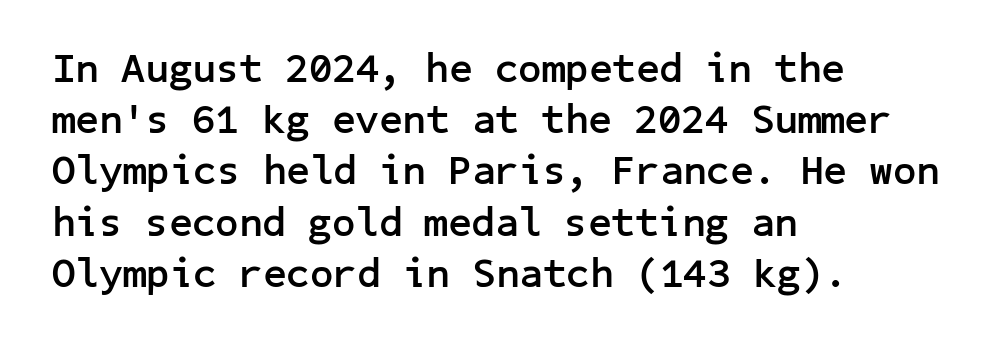
{"serif": "no", "italic": "no", "bold": "yes", "weight": "semibold", "width": "normal", "stroke_contrast": "low", "x_height": "medium", "underline": "no", "align": "left", "line_spacing": "normal", "line_spacing_ratio": 1.25, "letter_spacing": "normal", "letter_spacing_em": 0.0, "glyph_px": 41}
